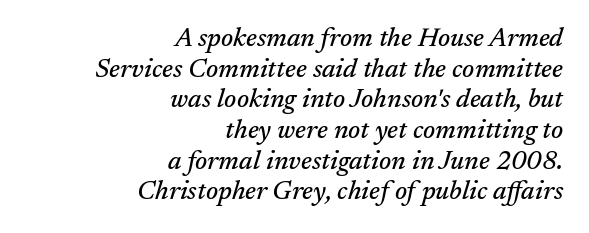
The image shows 26 px text type, italic (leaning right); set right-aligned, line spacing 1.18x, normal letter spacing, not underlined.
